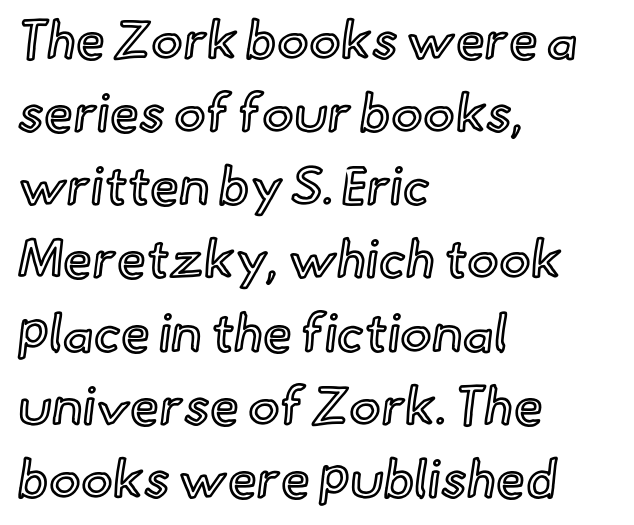
The horizontal fit of the characters is conventional and even. Is this a fixed-width face? No — the glyphs have proportional, varying widths. Honestly, the row spacing looks completely unremarkable. Only glyphs here, with clear space below each row.
